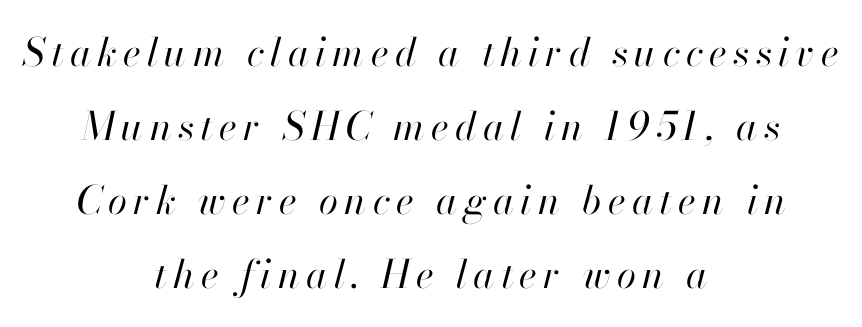
The image shows 39 px regular-weight type, italic (leaning right); set centered, loose line spacing (1.9x), not underlined; high stroke contrast and a small x-height.
